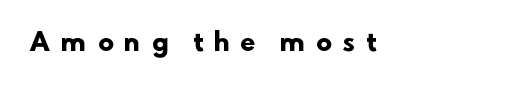
Q: Is the text bold? A: Yes.
Q: Is the text underlined? A: No.
Q: Is the spacing between letters normal or unusually wide? A: Unusually wide.
